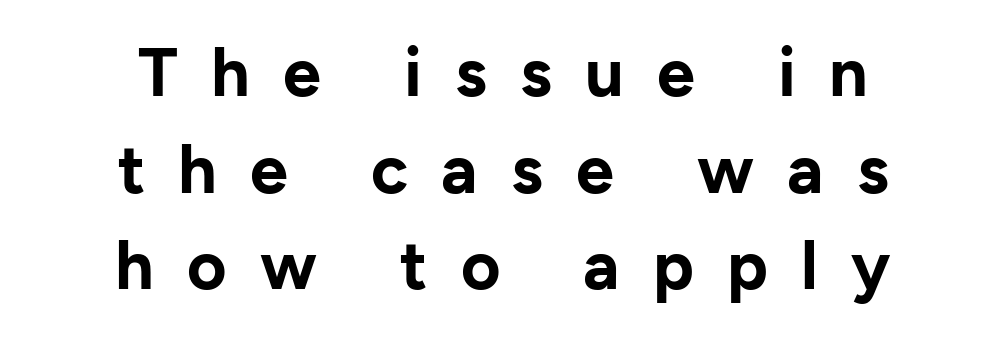
{"serif": "no", "italic": "no", "bold": "yes", "weight": "bold", "width": "normal", "stroke_contrast": "low", "x_height": "medium", "monospaced": "no", "underline": "no", "align": "center", "line_spacing": "normal", "line_spacing_ratio": 1.42, "letter_spacing": "wide", "letter_spacing_em": 0.49, "glyph_px": 68}
